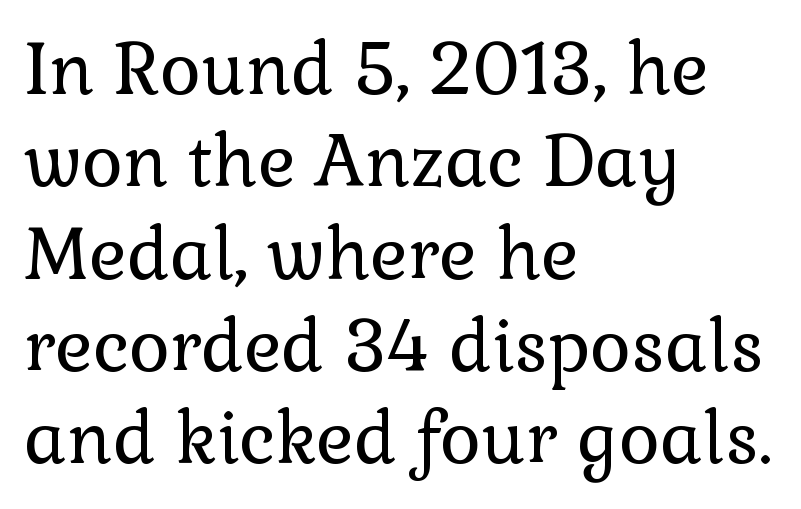
Ordinary non-slanted type is in use. The gaps between neighbouring characters are ordinary and unremarkable. The face used here is seriffed, in the tradition of book romans. The letters look calm and open, with moderate or lighter stems.
